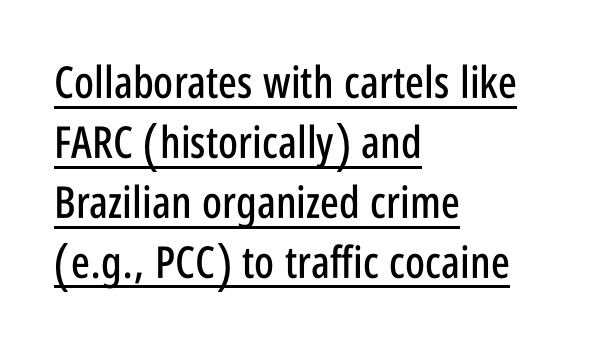
Q: Is the text italic (slanted)? A: No, it is upright.
Q: Is the typeface a serif or a sans-serif typeface? A: Sans-serif.
Q: Is the text underlined? A: Yes.
Q: How is the paragraph aligned? A: Left-aligned.
Q: Is the spacing between letters normal or unusually wide? A: Normal.
Q: Is the spacing between lines tight, normal or loose? A: Normal.
Q: Width (condensed, normal, or wide)? A: Condensed.
Q: Stroke contrast? A: Low.
Q: x-height? A: Large.
Q: Monospaced? A: No.
